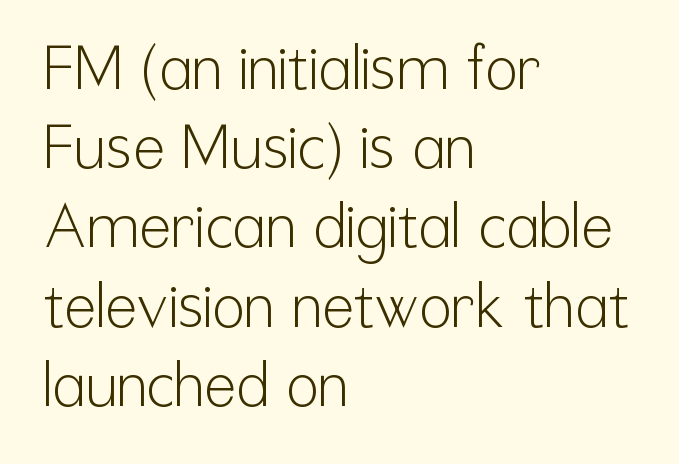
Q: Is the text bold? A: No.
Q: Is the text italic (slanted)? A: No, it is upright.
Q: Is the typeface a serif or a sans-serif typeface? A: Sans-serif.
Q: Is the text underlined? A: No.
Q: How is the paragraph aligned? A: Left-aligned.
Q: Is the spacing between letters normal or unusually wide? A: Normal.
Q: Is the spacing between lines tight, normal or loose? A: Normal.
Q: Width (condensed, normal, or wide)? A: Condensed.
Q: Stroke contrast? A: Low.
Q: x-height? A: Medium.
Q: Monospaced? A: No.
